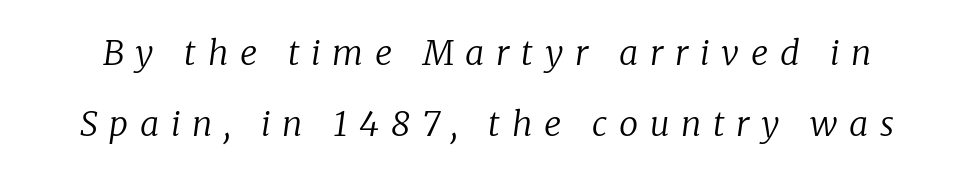
The image shows 34 px regular-weight serif type, italic (leaning right); set loose line spacing (2.08x), unusually wide letter spacing (+0.34 em), not underlined; low stroke contrast and a medium x-height.
